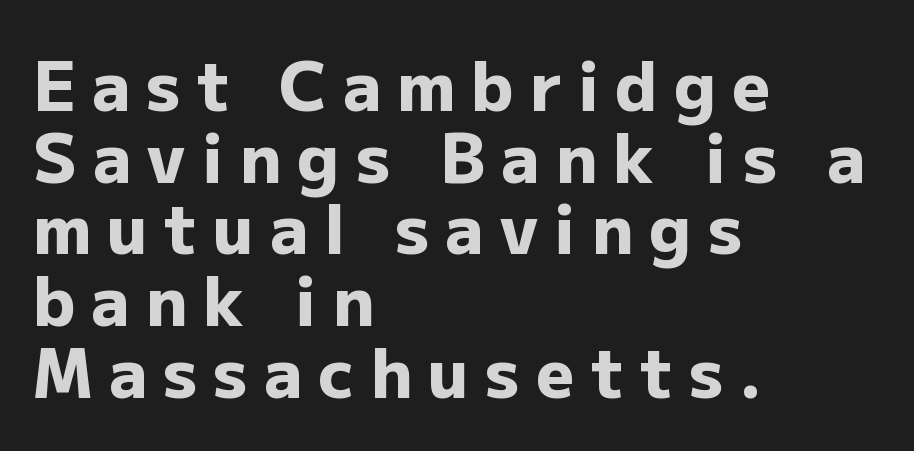
{"serif": "no", "italic": "no", "bold": "yes", "weight": "heavy", "width": "normal", "stroke_contrast": "low", "x_height": "medium", "monospaced": "no", "underline": "no", "align": "left", "line_spacing": "tight", "line_spacing_ratio": 1.07, "letter_spacing": "wide", "letter_spacing_em": 0.24, "glyph_px": 67}
